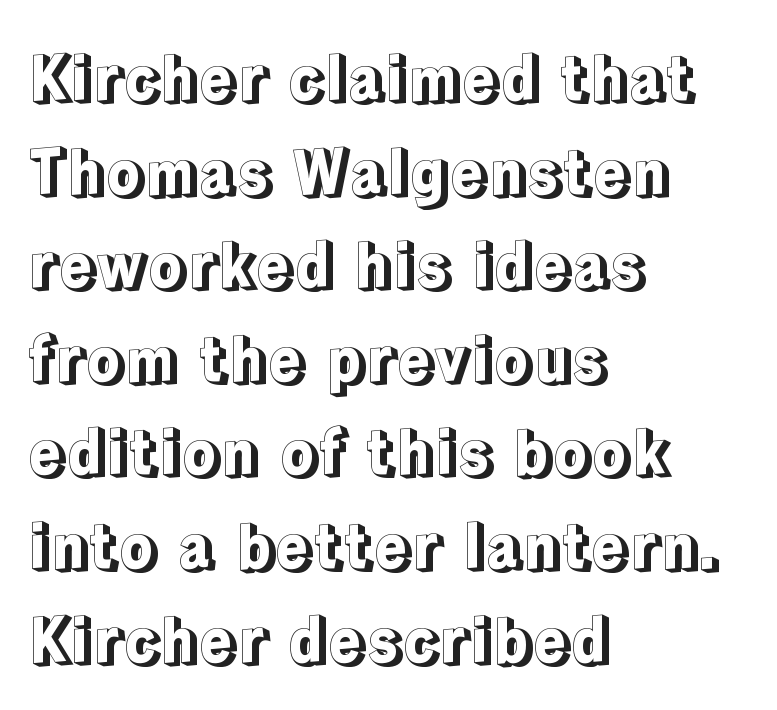
Q: Is the text italic (slanted)? A: No, it is upright.
Q: Is the text underlined? A: No.
Q: How is the paragraph aligned? A: Left-aligned.
Q: Is the spacing between letters normal or unusually wide? A: Normal.
Q: Is the spacing between lines tight, normal or loose? A: Normal.
Q: Width (condensed, normal, or wide)? A: Normal.
Q: x-height? A: Medium.
Q: Monospaced? A: No.
